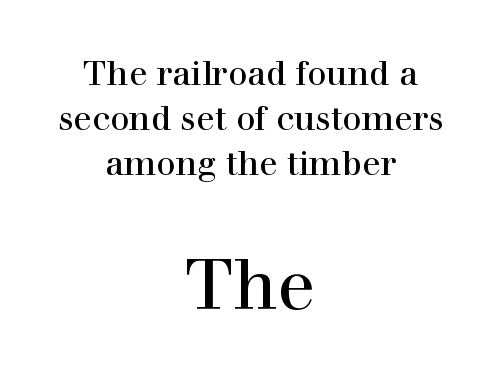
Q: Is the text italic (slanted)? A: No, it is upright.
Q: Is the typeface a serif or a sans-serif typeface? A: Serif.
Q: Is the text underlined? A: No.
Q: How is the paragraph aligned? A: Centered.
Q: Is the spacing between letters normal or unusually wide? A: Normal.
Q: Is the spacing between lines tight, normal or loose? A: Normal.
Q: Which block of text is set in a larger size, the first (top) or the second (bottom)? A: The second (bottom) one.
Q: Width (condensed, normal, or wide)? A: Normal.
Q: x-height? A: Medium.
Q: Monospaced? A: No.
